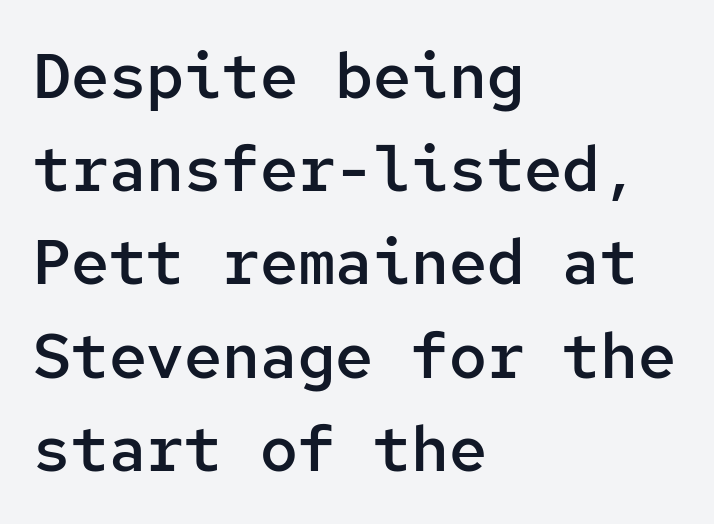
The image shows 63 px semibold sans-serif type, upright, monospaced; set left-aligned, normal line spacing (1.48x), normal letter spacing, not underlined; low stroke contrast and a medium x-height.
